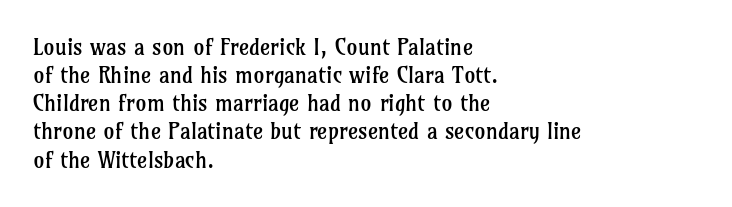
{"italic": "no", "bold": "no", "underline": "no", "align": "left", "line_spacing": "normal", "line_spacing_ratio": 1.28, "letter_spacing": "normal", "letter_spacing_em": 0.0, "glyph_px": 22}
